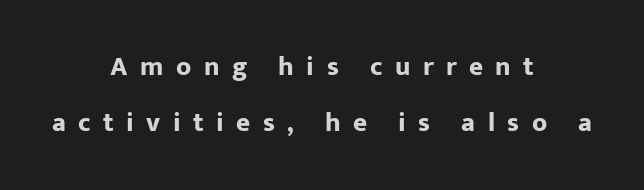
The image shows 27 px bold type, upright; set centered, loose line spacing (2.07x), unusually wide letter spacing (+0.46 em), not underlined.
